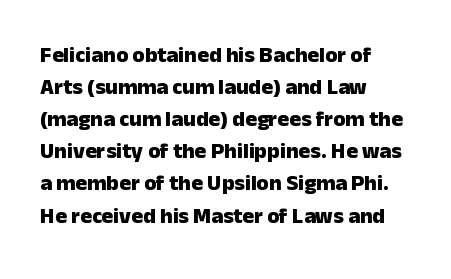
The image shows 22 px bold type, upright; set left-aligned, normal line spacing (1.46x), normal letter spacing, not underlined.
